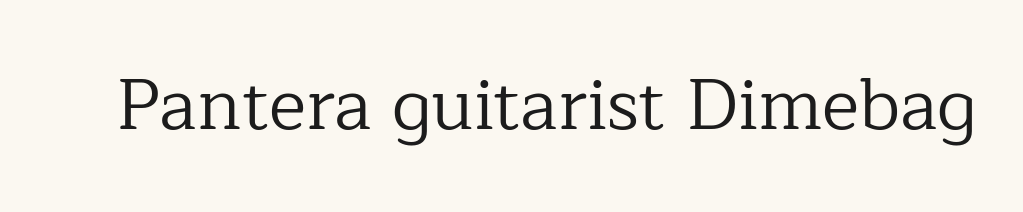
The image shows 71 px regular-weight serif type, upright; set normal letter spacing, not underlined; low stroke contrast and a medium x-height.
